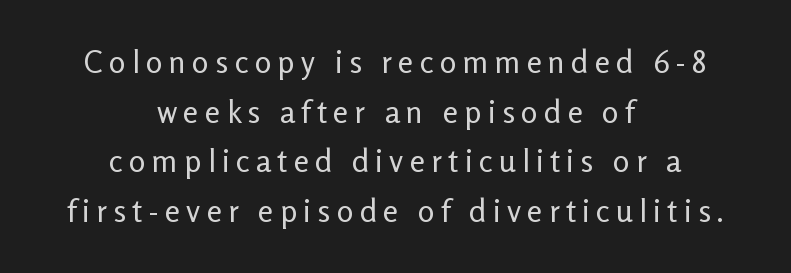
This sample has the flowing, uneven cadence of proportional lettering. Nothing sits at the stroke ends, so this counts as sans-serif. Successive baselines arrive at the customary interval. These lines are centered, leaving both edges ragged.
